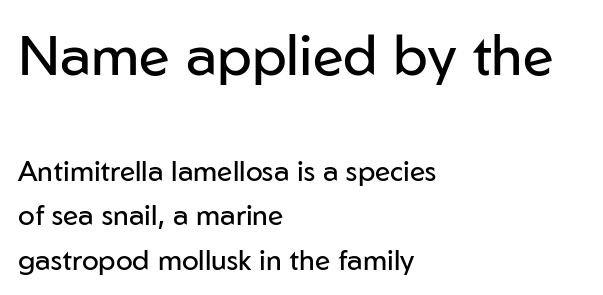
The image shows 56 px regular-weight sans-serif type, upright; set left-aligned, normal line spacing (1.59x), normal letter spacing, not underlined; the first (top) block is 2.0x larger; low stroke contrast and a medium x-height.
